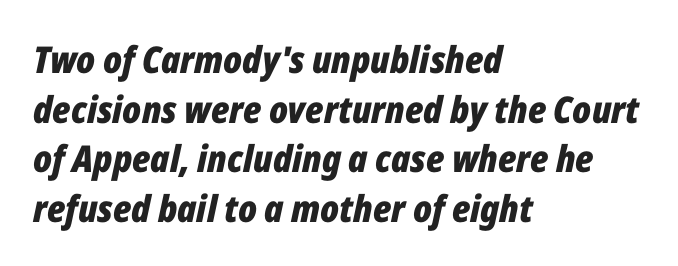
Q: Is the text bold? A: Yes.
Q: Is the text italic (slanted)? A: Yes, it leans right by about 12 degrees.
Q: Is the text underlined? A: No.
Q: How is the paragraph aligned? A: Left-aligned.
Q: Is the spacing between letters normal or unusually wide? A: Normal.
Q: Is the spacing between lines tight, normal or loose? A: Normal.
Q: Width (condensed, normal, or wide)? A: Condensed.
Q: Stroke contrast? A: Low.
Q: x-height? A: Medium.
Q: Monospaced? A: No.
